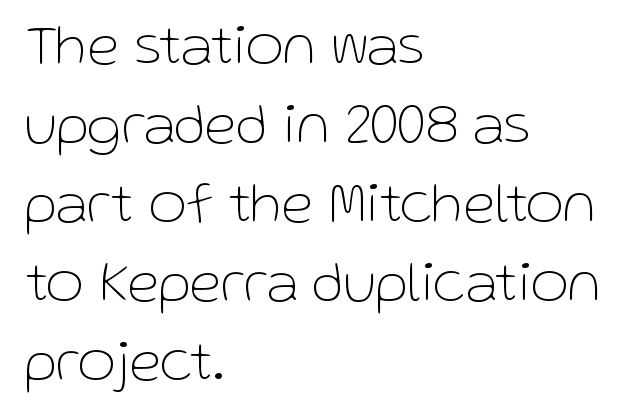
The image shows 58 px thin sans-serif type, upright; set left-aligned, normal line spacing (1.36x), normal letter spacing, not underlined; low stroke contrast and a medium x-height.
